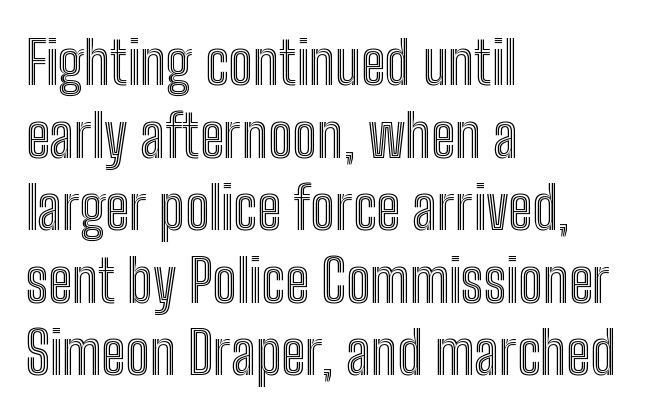
No extra tracking has been applied to these lines. The letters stand straight up with perfectly vertical stems. Underlining? Definitely not there. If you drew a ruler down the left edge, every line would touch it.
